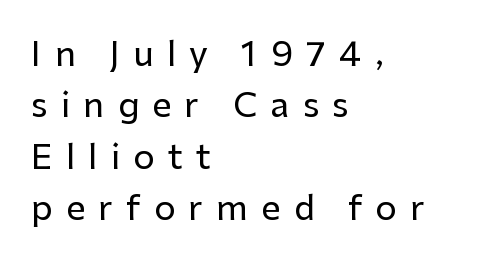
The image shows 34 px sans-serif type, upright; set left-aligned, normal line spacing (1.51x), unusually wide letter spacing (+0.39 em), not underlined; low stroke contrast and a medium x-height.
